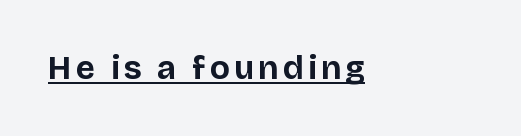
Q: Is the text bold? A: Yes.
Q: Is the text italic (slanted)? A: No, it is upright.
Q: Is the typeface a serif or a sans-serif typeface? A: Sans-serif.
Q: Is the text underlined? A: Yes.
Q: How is the paragraph aligned? A: Left-aligned.
Q: Width (condensed, normal, or wide)? A: Normal.
Q: Stroke contrast? A: Low.
Q: x-height? A: Large.
Q: Monospaced? A: No.
